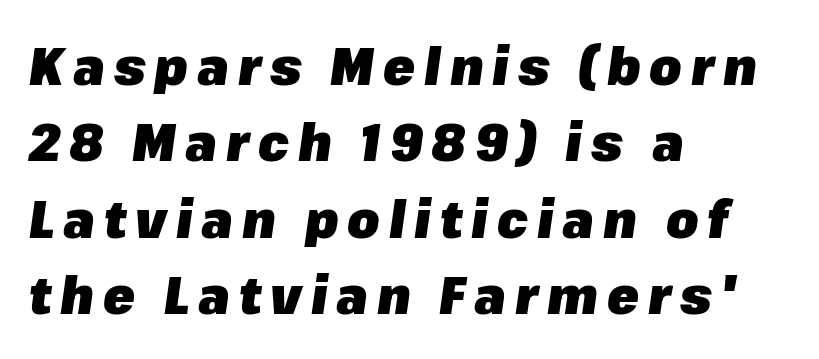
{"italic": "yes", "lean": "right", "slant_degrees": 8, "bold": "yes", "weight": "heavy", "width": "normal", "stroke_contrast": "low", "x_height": "medium", "monospaced": "no", "underline": "no", "align": "left", "line_spacing": "normal", "line_spacing_ratio": 1.47, "glyph_px": 52}
